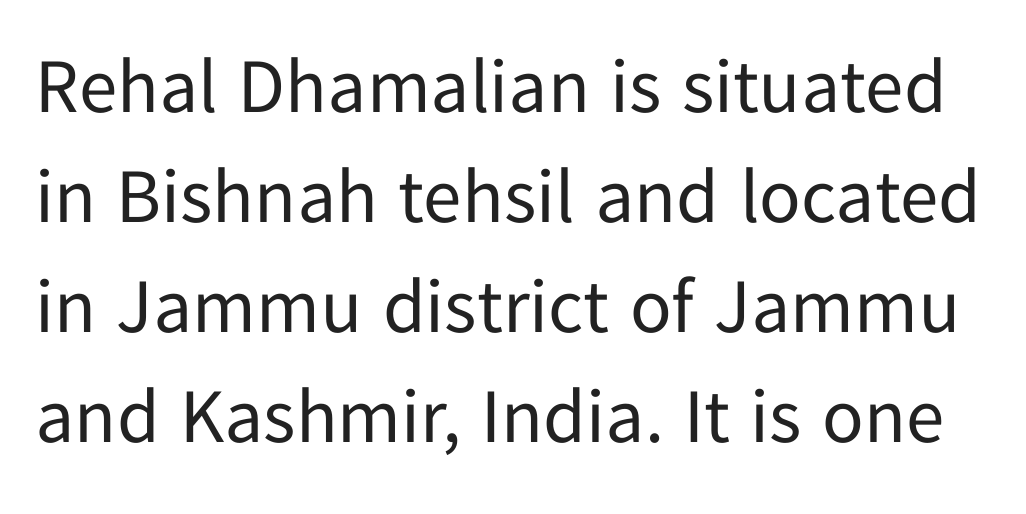
The image shows 77 px regular-weight sans-serif type, upright; set normal line spacing (1.43x), normal letter spacing, not underlined; low stroke contrast and a medium x-height.
